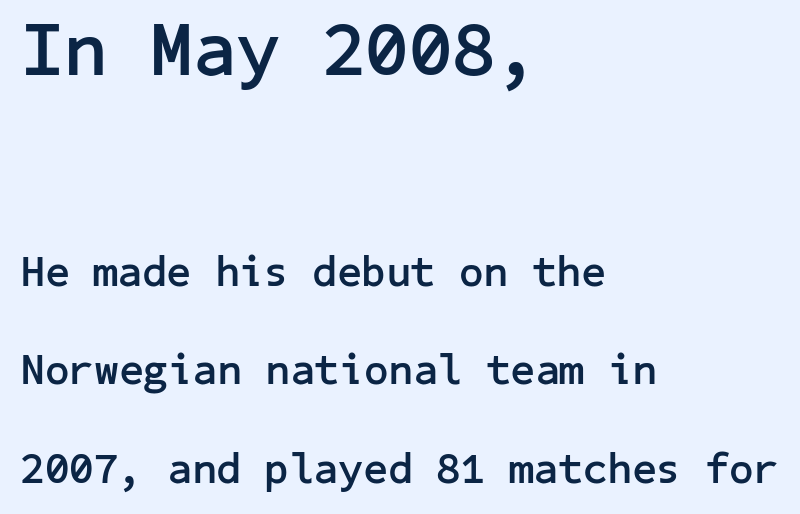
{"serif": "no", "italic": "no", "bold": "yes", "weight": "semibold", "width": "normal", "stroke_contrast": "low", "x_height": "medium", "underline": "no", "align": "left", "line_spacing": "loose", "line_spacing_ratio": 2.29, "letter_spacing": "normal", "letter_spacing_em": 0.0, "larger_block": "first", "size_ratio": 1.77, "glyph_px": 76}
